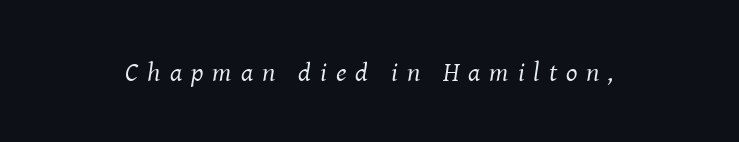
Q: Is the text bold? A: No.
Q: Is the text italic (slanted)? A: Yes, it leans right by about 8 degrees.
Q: Is the text underlined? A: No.
Q: Is the spacing between letters normal or unusually wide? A: Unusually wide.
